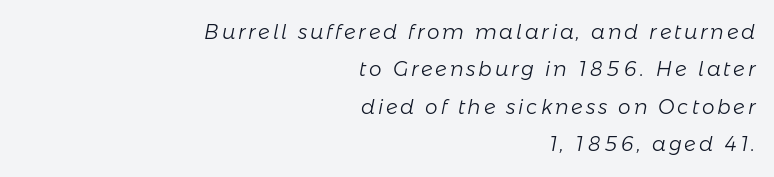
The passage shown leans; its letterforms are oblique. Caption: multi-line text, flush right, ragged left. Caption: face not bold, strokes unweighted. Nobody drew a line under any word here.
